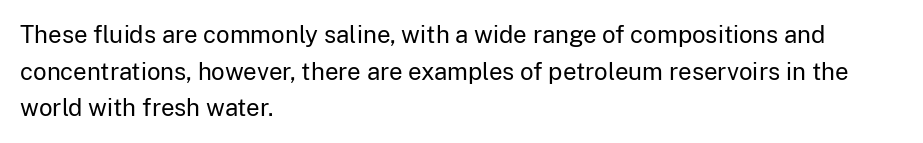
{"italic": "no", "bold": "no", "underline": "no", "align": "left", "line_spacing": "normal", "line_spacing_ratio": 1.53, "letter_spacing": "normal", "letter_spacing_em": 0.0, "glyph_px": 24}
